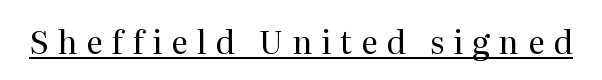
The image shows 32 px regular-weight serif type, upright; set unusually wide letter spacing (+0.27 em), underlined; medium stroke contrast and a medium x-height.
